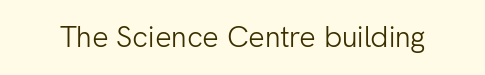
Q: Is the text bold? A: No.
Q: Is the text italic (slanted)? A: No, it is upright.
Q: Is the typeface a serif or a sans-serif typeface? A: Sans-serif.
Q: Is the text underlined? A: No.
Q: Is the spacing between letters normal or unusually wide? A: Normal.
Q: Width (condensed, normal, or wide)? A: Normal.
Q: Stroke contrast? A: Low.
Q: x-height? A: Medium.
Q: Monospaced? A: No.
